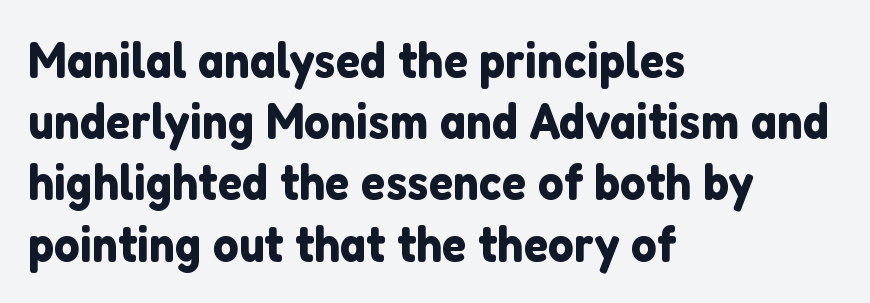
Q: Is the text italic (slanted)? A: No, it is upright.
Q: Is the typeface a serif or a sans-serif typeface? A: Sans-serif.
Q: Is the text underlined? A: No.
Q: How is the paragraph aligned? A: Left-aligned.
Q: Is the spacing between letters normal or unusually wide? A: Normal.
Q: Width (condensed, normal, or wide)? A: Normal.
Q: Stroke contrast? A: Low.
Q: x-height? A: Medium.
Q: Monospaced? A: No.
